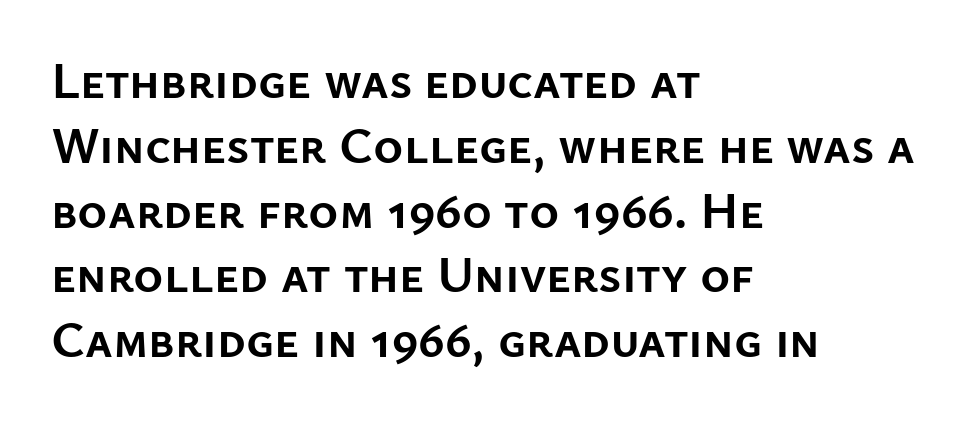
The area under the type is left untouched. These lines are rendered in a variable-pitch font. These lines stack with their left ends in a neat column. You could call the tracking neutral — neither tight nor loose.
